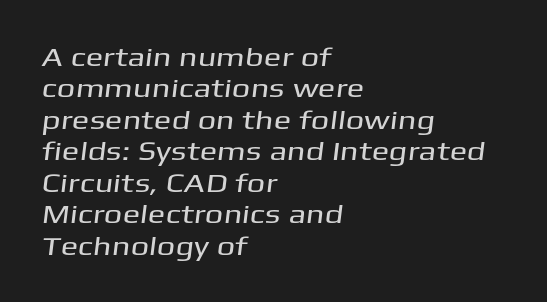
The image shows 26 px text type; set left-aligned, line spacing 1.21x, normal letter spacing, not underlined.
